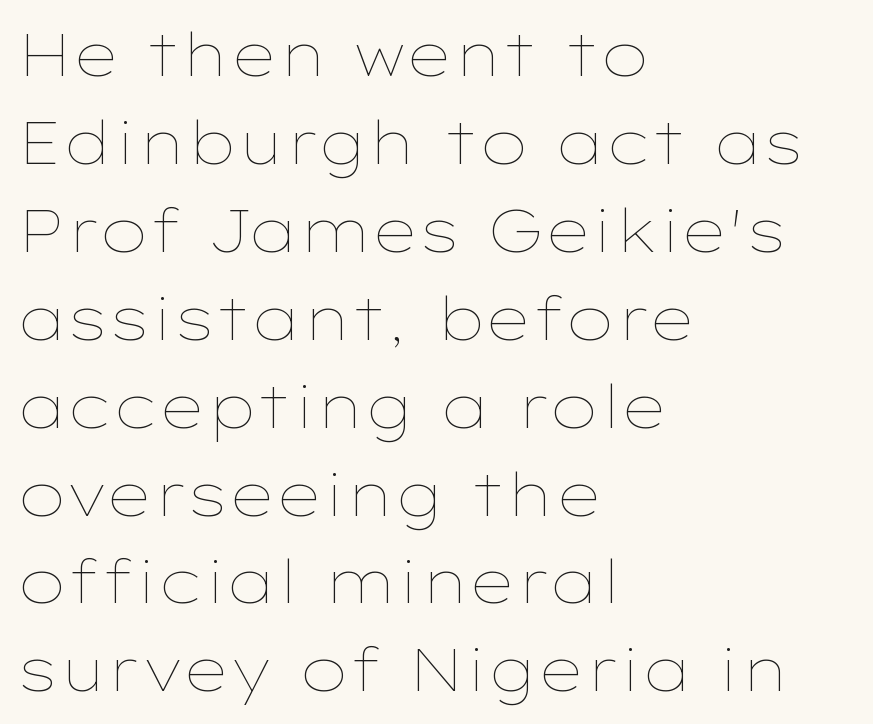
No italicization has been applied; the sample stays upright. Honestly, there is no underline to notice here at all. Weight: in the light-to-regular range. The setting favours the left margin, as ordinary paragraphs usually do. Varying glyph widths throughout — classic text-font behaviour. Compared with typical body copy, the letter spacing here is the same.
